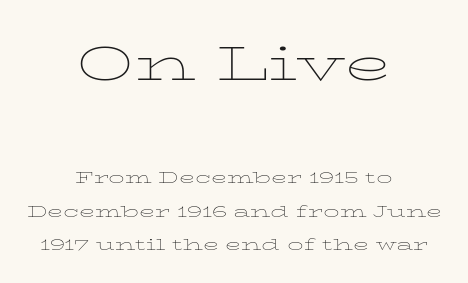
{"serif": "yes", "italic": "no", "bold": "no", "weight": "thin", "width": "wide", "stroke_contrast": "low", "x_height": "medium", "monospaced": "no", "underline": "no", "align": "center", "line_spacing": "loose", "line_spacing_ratio": 2.1, "letter_spacing": "normal", "letter_spacing_em": 0.0, "larger_block": "first", "size_ratio": 3.0, "glyph_px": 48}
